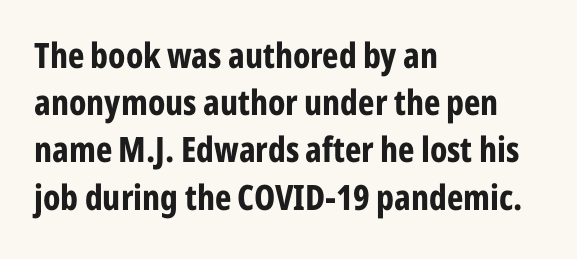
{"serif": "no", "italic": "no", "bold": "yes", "weight": "bold", "width": "condensed", "stroke_contrast": "low", "x_height": "medium", "monospaced": "no", "underline": "no", "align": "left", "line_spacing": "normal", "line_spacing_ratio": 1.35, "letter_spacing": "normal", "letter_spacing_em": 0.0, "glyph_px": 35}
